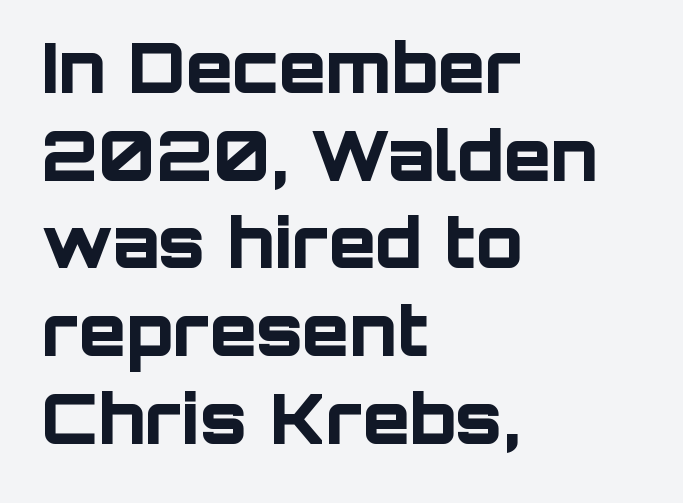
Q: Is the text bold? A: Yes.
Q: Is the text italic (slanted)? A: No, it is upright.
Q: Is the typeface a serif or a sans-serif typeface? A: Sans-serif.
Q: Is the text underlined? A: No.
Q: How is the paragraph aligned? A: Left-aligned.
Q: Is the spacing between letters normal or unusually wide? A: Normal.
Q: Is the spacing between lines tight, normal or loose? A: Normal.
Q: Width (condensed, normal, or wide)? A: Normal.
Q: Stroke contrast? A: Low.
Q: x-height? A: Large.
Q: Monospaced? A: No.
